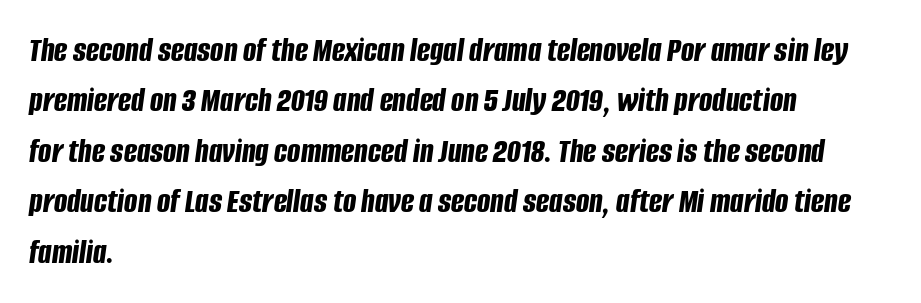
Short and long lines alike share a common starting point at left. Varying glyph widths throughout — classic text-font behaviour. On the weight axis this lands at bold, roughly 700. Clear beneath every line of the passage.
